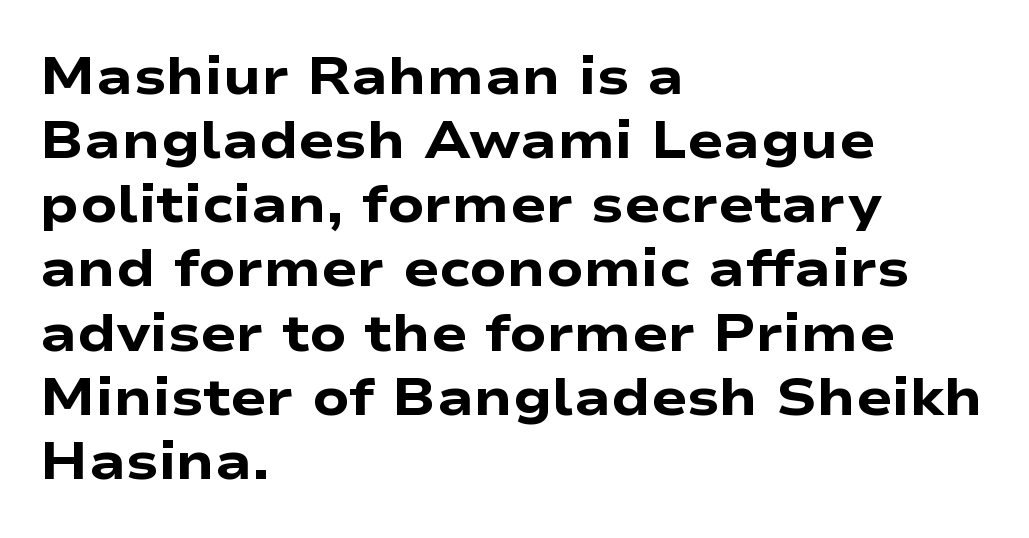
Any mark beneath the type? The region is blank. The passage shown is typeset with a sans-serif family. The rendering anchors every line to the left-hand side. Here the designer chose a conventional face with non-uniform glyph widths. Standard letterfit; no display-style spreading of the glyphs. The typography opts for an upright posture over an oblique one.
